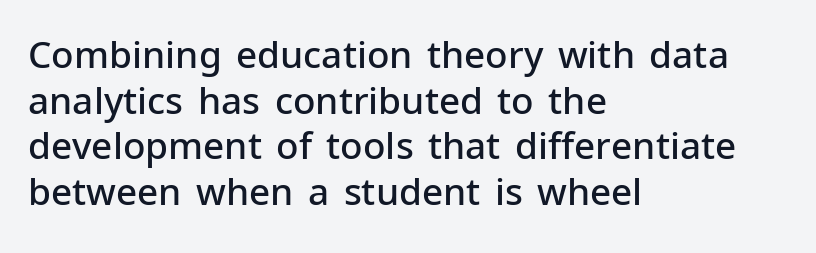
Q: Is the text bold? A: Semi-bold.
Q: Is the text italic (slanted)? A: No, it is upright.
Q: Is the typeface a serif or a sans-serif typeface? A: Sans-serif.
Q: Is the text underlined? A: No.
Q: How is the paragraph aligned? A: Left-aligned.
Q: Is the spacing between letters normal or unusually wide? A: Normal.
Q: Width (condensed, normal, or wide)? A: Normal.
Q: Stroke contrast? A: Low.
Q: x-height? A: Medium.
Q: Monospaced? A: No.
